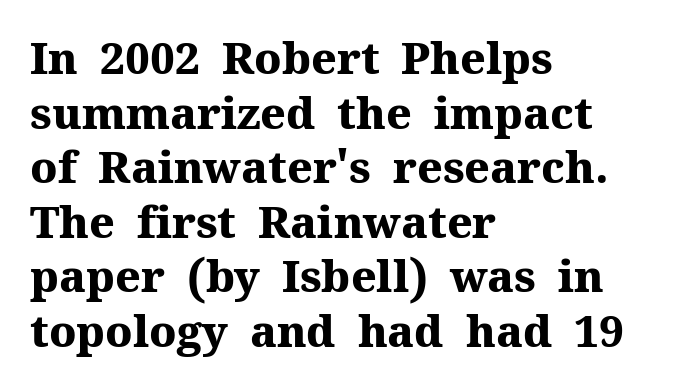
Q: Is the text bold? A: Yes.
Q: Is the text italic (slanted)? A: No, it is upright.
Q: Is the typeface a serif or a sans-serif typeface? A: Serif.
Q: Is the text underlined? A: No.
Q: How is the paragraph aligned? A: Left-aligned.
Q: Is the spacing between letters normal or unusually wide? A: Normal.
Q: Width (condensed, normal, or wide)? A: Normal.
Q: Stroke contrast? A: Medium.
Q: x-height? A: Medium.
Q: Monospaced? A: No.
